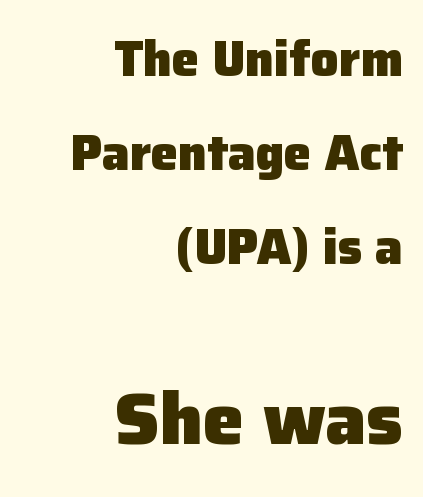
The image shows 73 px heavy sans-serif type, upright; set right-aligned, loose line spacing (1.92x), normal letter spacing, not underlined; the second (bottom) block is 1.49x larger; low stroke contrast and a medium x-height.
